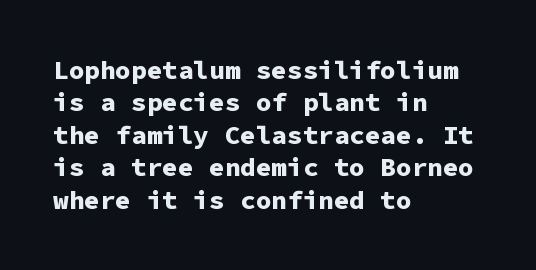
{"italic": "no", "bold": "yes", "underline": "no", "align": "left", "line_spacing": "normal", "line_spacing_ratio": 1.25, "letter_spacing": "normal", "letter_spacing_em": 0.0, "glyph_px": 26}
